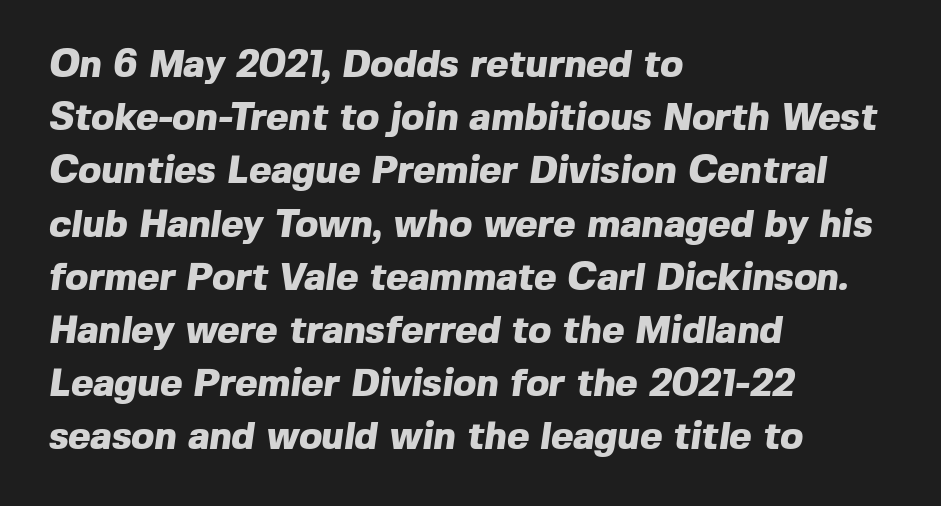
The passage shown is emphatically bold. Each letter keeps its own natural width here, so spacing adapts to shape. These lines sit exactly where default settings would place them. No feet cap the strokes, marking this as sans-serif type.
